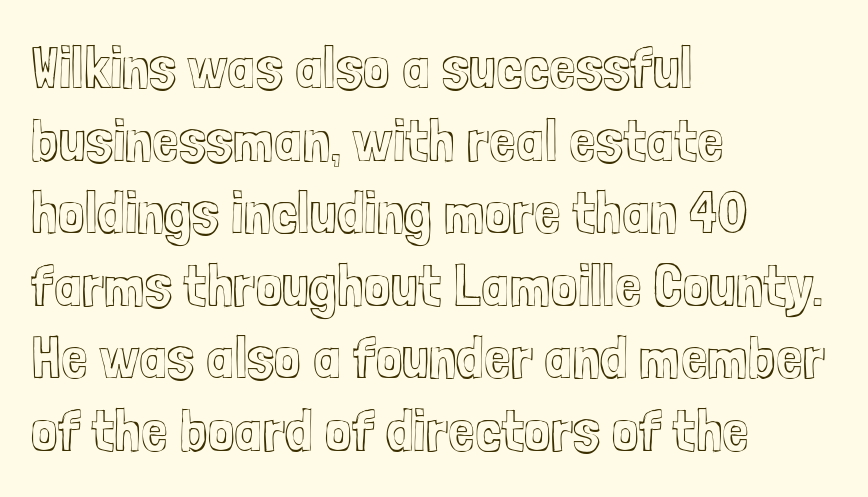
{"italic": "no", "width": "condensed", "x_height": "medium", "monospaced": "no", "underline": "no", "align": "left", "line_spacing_ratio": 1.21, "letter_spacing": "normal", "letter_spacing_em": 0.0, "glyph_px": 60}
